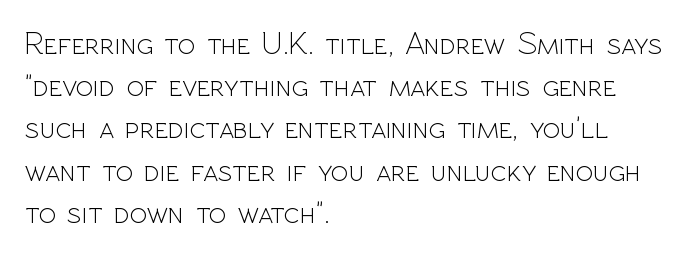
Q: Is the text bold? A: No.
Q: Is the text italic (slanted)? A: No, it is upright.
Q: Is the typeface a serif or a sans-serif typeface? A: Sans-serif.
Q: Is the text underlined? A: No.
Q: How is the paragraph aligned? A: Left-aligned.
Q: Is the spacing between letters normal or unusually wide? A: Normal.
Q: Is the spacing between lines tight, normal or loose? A: Normal.
Q: Width (condensed, normal, or wide)? A: Normal.
Q: x-height? A: Medium.
Q: Monospaced? A: No.
